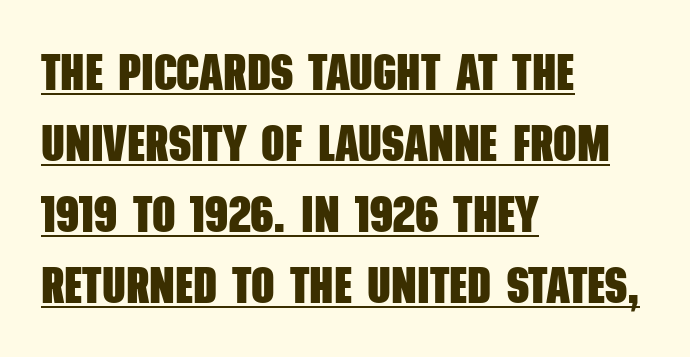
{"serif": "no", "bold": "yes", "weight": "heavy", "width": "condensed", "stroke_contrast": "low", "x_height": "large", "monospaced": "no", "underline": "yes", "align": "left", "line_spacing": "normal", "line_spacing_ratio": 1.39, "letter_spacing": "normal", "letter_spacing_em": 0.0, "glyph_px": 51}
